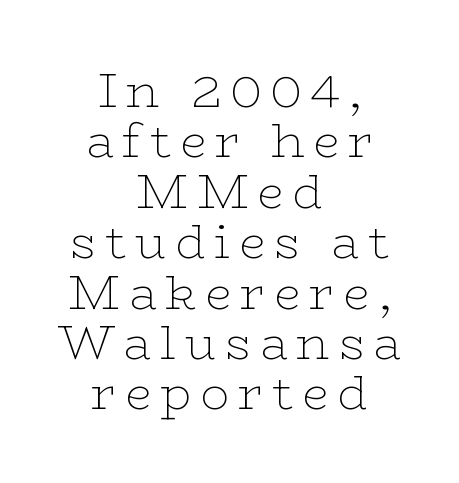
The image shows 48 px thin, wide serif type, upright; set centered, tight line spacing (1.05x), not underlined; low stroke contrast and a medium x-height.
